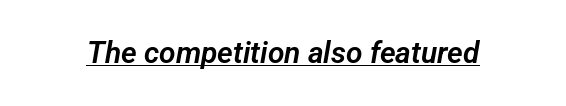
A typesetter would call this proportional, since set widths differ per character. Honestly, the letter spacing is just normal — you wouldn't notice it. A continuous stroke trails under the words, as in a hyperlink. Serifs: no, the terminals of the letterforms are clean.
